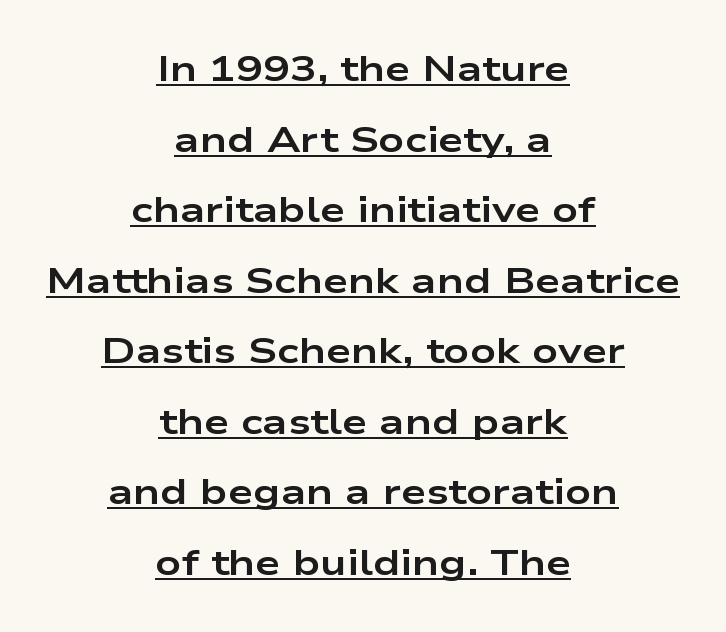
{"serif": "no", "italic": "no", "bold": "yes", "weight": "bold", "width": "wide", "stroke_contrast": "low", "x_height": "medium", "monospaced": "no", "underline": "yes", "align": "center", "line_spacing": "loose", "line_spacing_ratio": 1.96, "letter_spacing": "normal", "letter_spacing_em": 0.0, "glyph_px": 36}
